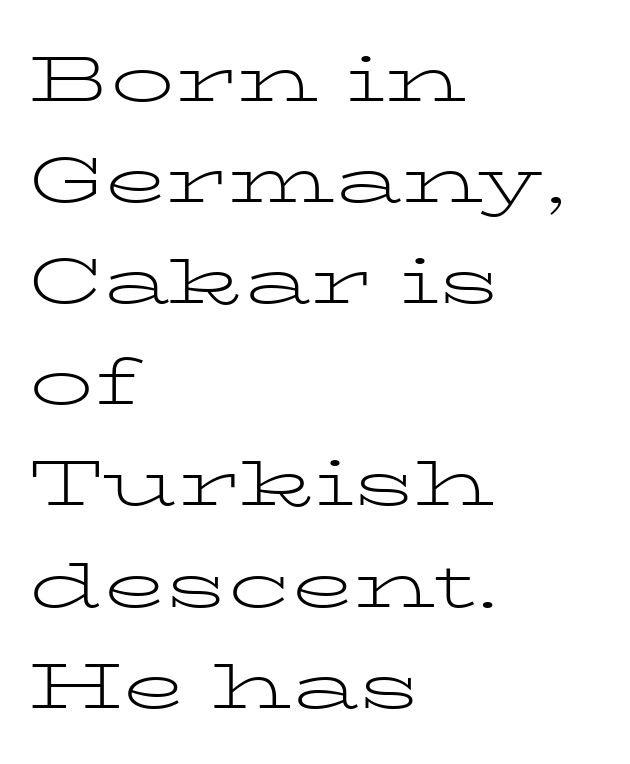
{"serif": "yes", "italic": "no", "bold": "no", "weight": "light", "width": "wide", "stroke_contrast": "low", "x_height": "medium", "monospaced": "no", "underline": "no", "align": "left", "line_spacing": "normal", "line_spacing_ratio": 1.58, "letter_spacing": "normal", "letter_spacing_em": 0.0, "glyph_px": 64}
